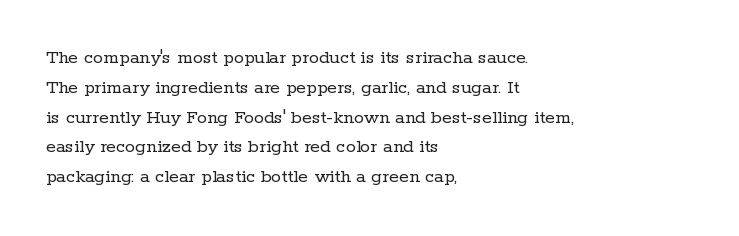
Rule under the text: the space is simply empty. Upright lettering throughout. This rendering leaves character spacing at its baseline value. If you drew a ruler down the left edge, every line would touch it. Is there much room between lines? A standard amount, neither cramped nor airy. This reads as an unemphasized weight, regular at the heaviest.
